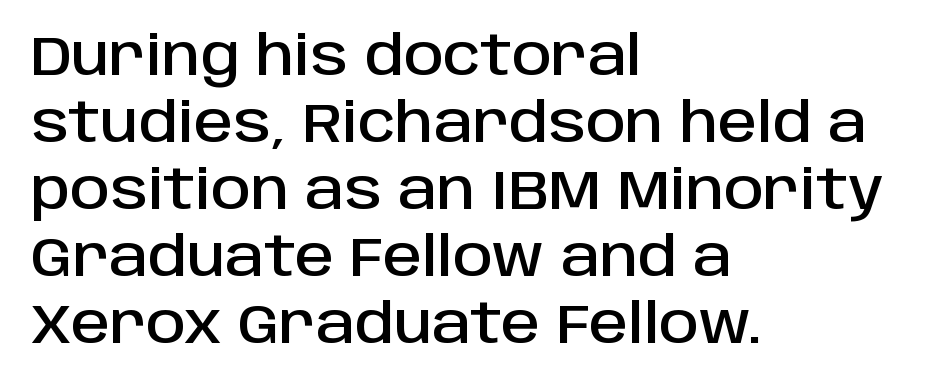
Q: Is the text italic (slanted)? A: No, it is upright.
Q: Is the typeface a serif or a sans-serif typeface? A: Sans-serif.
Q: Is the text underlined? A: No.
Q: How is the paragraph aligned? A: Left-aligned.
Q: Is the spacing between letters normal or unusually wide? A: Normal.
Q: Width (condensed, normal, or wide)? A: Normal.
Q: Stroke contrast? A: Low.
Q: x-height? A: Large.
Q: Monospaced? A: No.
